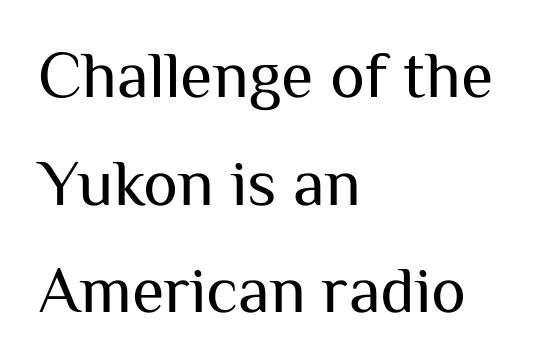
Q: Is the text bold? A: No.
Q: Is the text italic (slanted)? A: No, it is upright.
Q: Is the typeface a serif or a sans-serif typeface? A: Sans-serif.
Q: Is the text underlined? A: No.
Q: How is the paragraph aligned? A: Left-aligned.
Q: Is the spacing between letters normal or unusually wide? A: Normal.
Q: Is the spacing between lines tight, normal or loose? A: Normal.
Q: Width (condensed, normal, or wide)? A: Normal.
Q: Stroke contrast? A: Medium.
Q: x-height? A: Medium.
Q: Monospaced? A: No.
